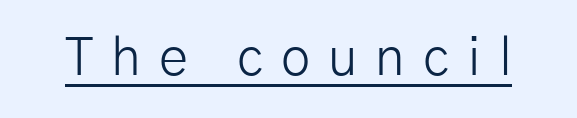
The designer went with a sans here, leaving each stem footless. The letters stand straight up with perfectly vertical stems. Spacing verdict: proportional, widths tailored to each character. Descenders here cross a horizontal rule under the line. Each word looks stretched out because of the extra space between its letters.
